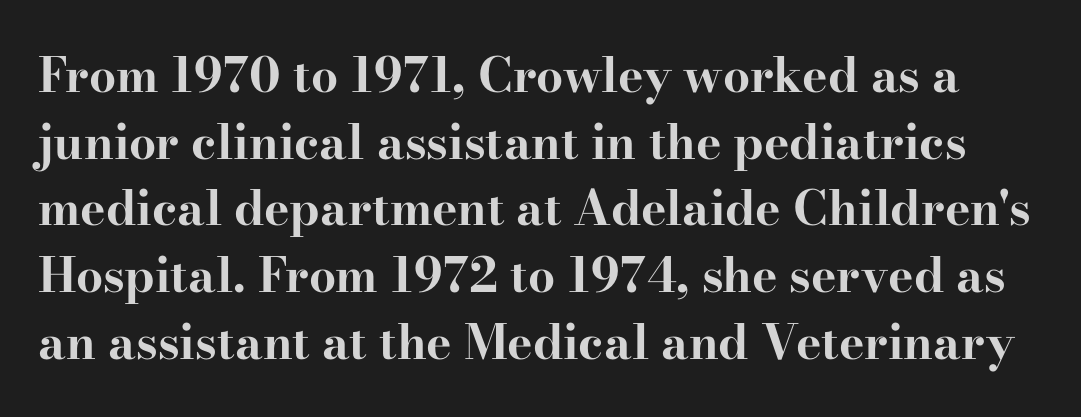
Standard letterfit; no display-style spreading of the glyphs. This is heavy type, rendered in bold. Is there much room between lines? A standard amount, neither cramped nor airy. The baseline area is clear. Looks like regular typesetting: each glyph gets only the width it needs.
